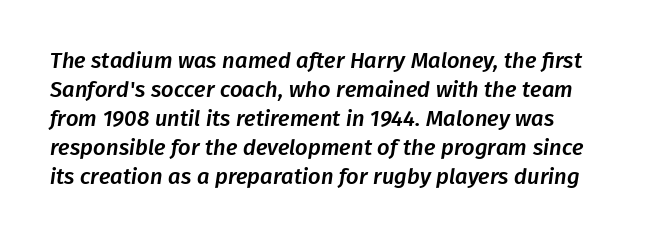
The image shows 22 px text type; set normal line spacing (1.32x), normal letter spacing, not underlined.
